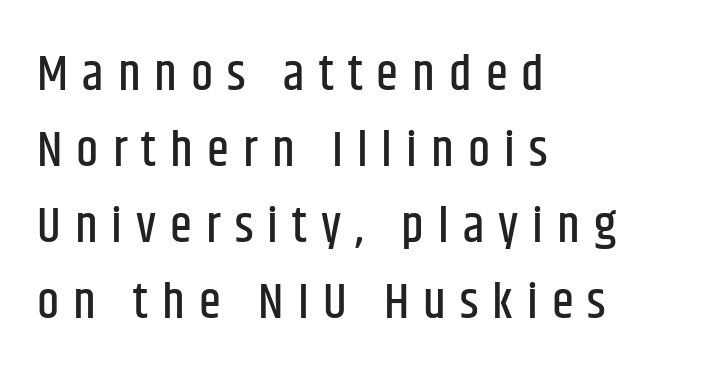
The image shows 50 px condensed sans-serif type, upright; set left-aligned, normal line spacing (1.52x), unusually wide letter spacing (+0.28 em), not underlined; low stroke contrast and a large x-height.
